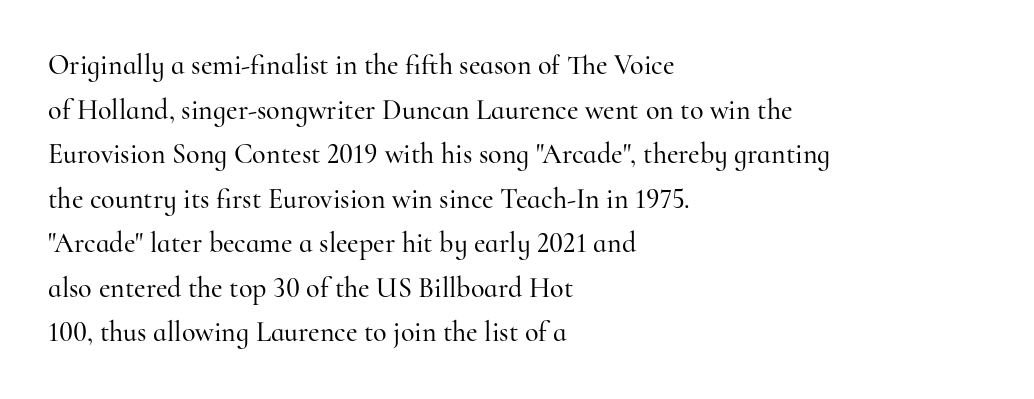
{"serif": "yes", "italic": "no", "width": "normal", "stroke_contrast": "high", "x_height": "small", "monospaced": "no", "underline": "no", "align": "left", "line_spacing": "normal", "line_spacing_ratio": 1.59, "letter_spacing": "normal", "letter_spacing_em": 0.0, "glyph_px": 28}
